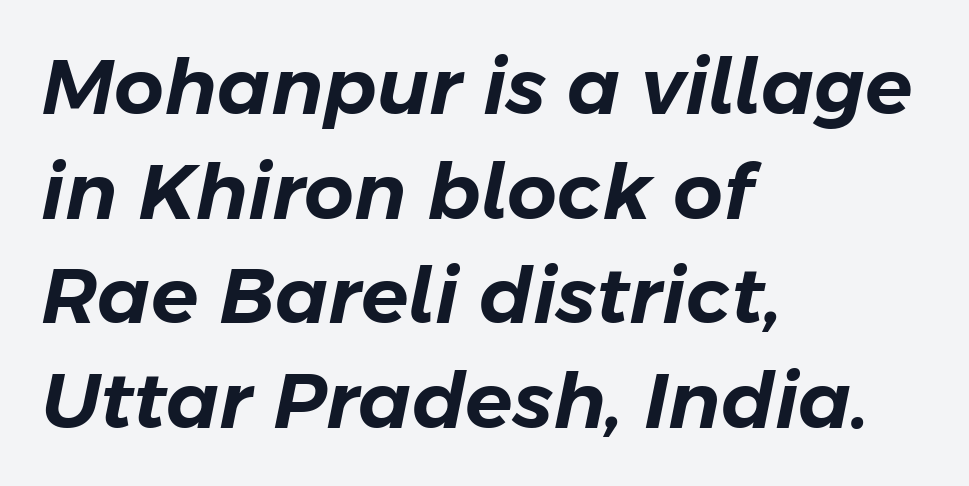
The image shows 78 px text type, italic (leaning right); set left-aligned, normal line spacing (1.34x), normal letter spacing, not underlined; low stroke contrast and a medium x-height.
